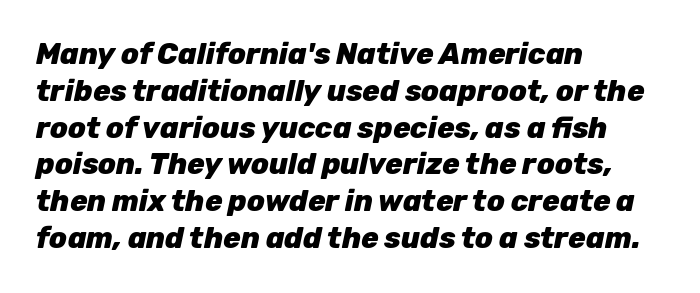
Q: Is the text bold? A: Yes.
Q: Is the text italic (slanted)? A: Yes, it leans right by about 12 degrees.
Q: Is the text underlined? A: No.
Q: How is the paragraph aligned? A: Left-aligned.
Q: Is the spacing between letters normal or unusually wide? A: Normal.
Q: Is the spacing between lines tight, normal or loose? A: Normal.
Q: Width (condensed, normal, or wide)? A: Normal.
Q: Stroke contrast? A: Low.
Q: x-height? A: Medium.
Q: Monospaced? A: No.
